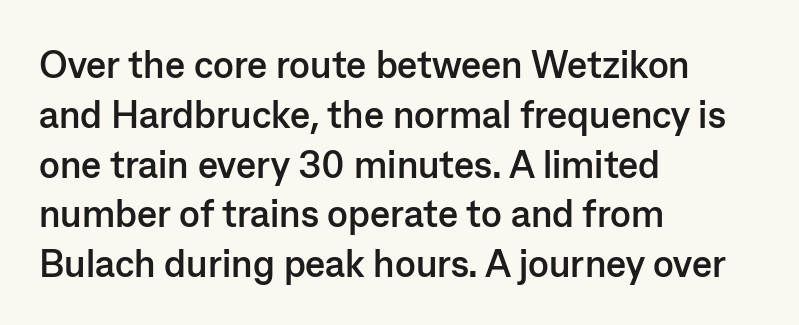
Q: Is the text bold? A: Yes.
Q: Is the text italic (slanted)? A: No, it is upright.
Q: Is the typeface a serif or a sans-serif typeface? A: Sans-serif.
Q: Is the text underlined? A: No.
Q: How is the paragraph aligned? A: Left-aligned.
Q: Is the spacing between letters normal or unusually wide? A: Normal.
Q: Is the spacing between lines tight, normal or loose? A: Normal.
Q: Width (condensed, normal, or wide)? A: Normal.
Q: Stroke contrast? A: Low.
Q: x-height? A: Medium.
Q: Monospaced? A: No.
